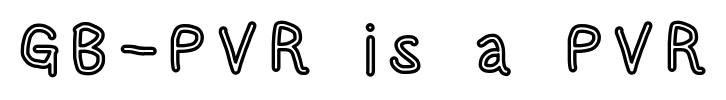
Q: Is the text italic (slanted)? A: No, it is upright.
Q: Is the text underlined? A: No.
Q: Width (condensed, normal, or wide)? A: Condensed.
Q: x-height? A: Large.
Q: Monospaced? A: No.
